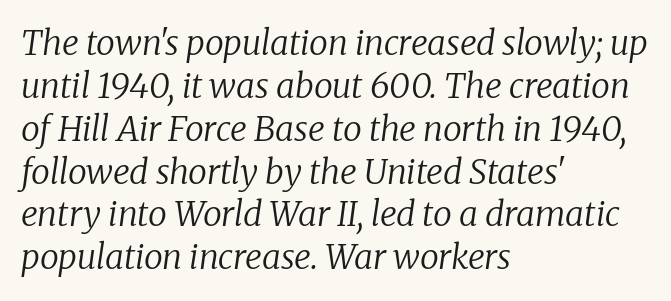
Layout note: lines flush left. The rendering keeps characters at their native spacing. The typography opts for an oblique posture over an upright one. Anything drawn beneath the words? Only blank space. Does the leading feel generous? No, just average. The face used here is proportionally spaced, like ordinary book or web type.
